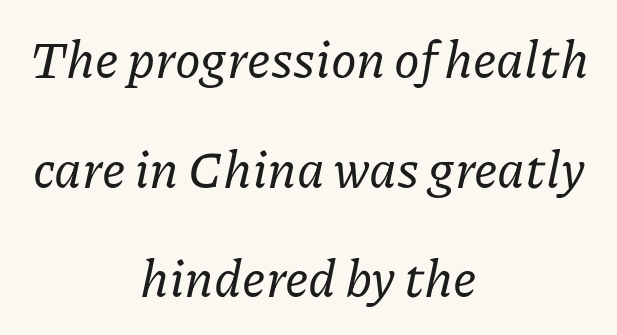
The axis of the letterforms is tilted away from vertical. Are there feet on the stems? There are — it's a serif. Caption: multi-line text, centered on the measure. The area under the type is left untouched.
